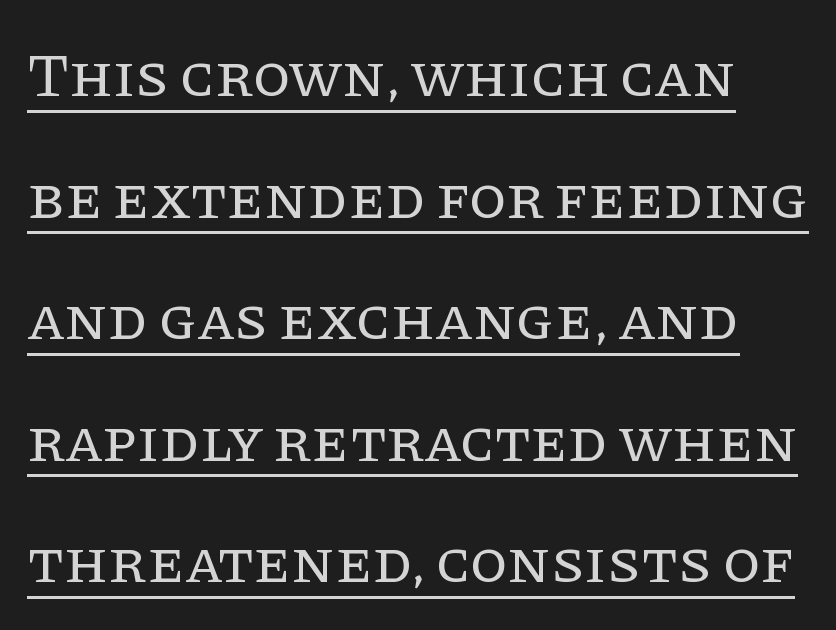
The image shows 62 px regular-weight serif type, upright; set loose line spacing (1.96x), normal letter spacing, underlined; low stroke contrast and a large x-height.
